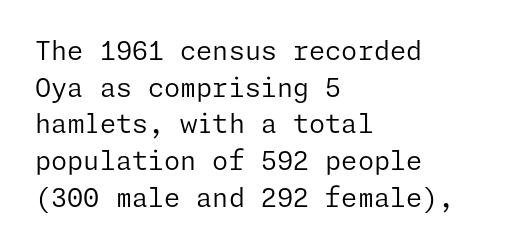
{"italic": "no", "bold": "no", "underline": "no", "align": "left", "line_spacing": "normal", "line_spacing_ratio": 1.41, "letter_spacing": "normal", "letter_spacing_em": 0.0, "glyph_px": 26}
